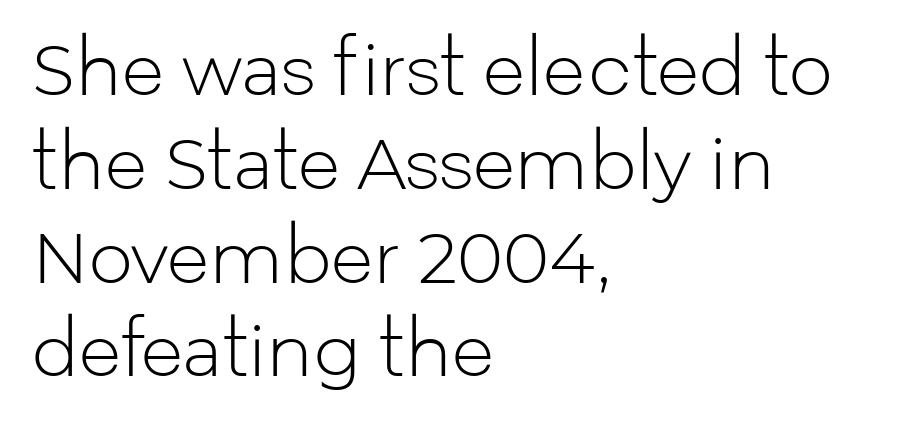
Q: Is the text bold? A: No.
Q: Is the text italic (slanted)? A: No, it is upright.
Q: Is the typeface a serif or a sans-serif typeface? A: Sans-serif.
Q: Is the text underlined? A: No.
Q: How is the paragraph aligned? A: Left-aligned.
Q: Is the spacing between letters normal or unusually wide? A: Normal.
Q: Is the spacing between lines tight, normal or loose? A: Normal.
Q: Width (condensed, normal, or wide)? A: Normal.
Q: Stroke contrast? A: Low.
Q: x-height? A: Medium.
Q: Monospaced? A: No.
